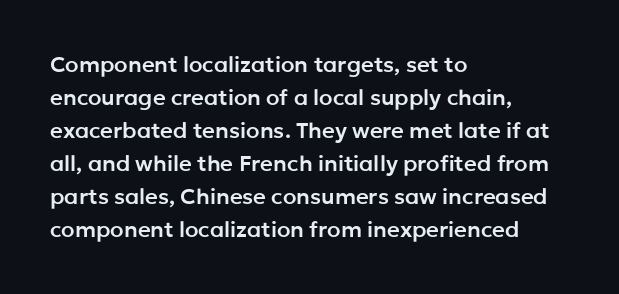
A clean baseline with only descenders dipping below it. Standard letterfit; no display-style spreading of the glyphs. Notice how descenders clear the ascenders below comfortably — that's standard leading. It's the straight-up-and-down kind of type. Does the copy run flush right? No — it runs flush left.
